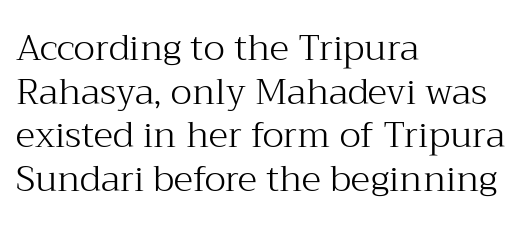
{"serif": "yes", "italic": "no", "bold": "no", "weight": "light", "width": "normal", "stroke_contrast": "medium", "x_height": "medium", "monospaced": "no", "underline": "no", "align": "left", "line_spacing_ratio": 1.21, "letter_spacing": "normal", "letter_spacing_em": 0.0, "glyph_px": 36}
